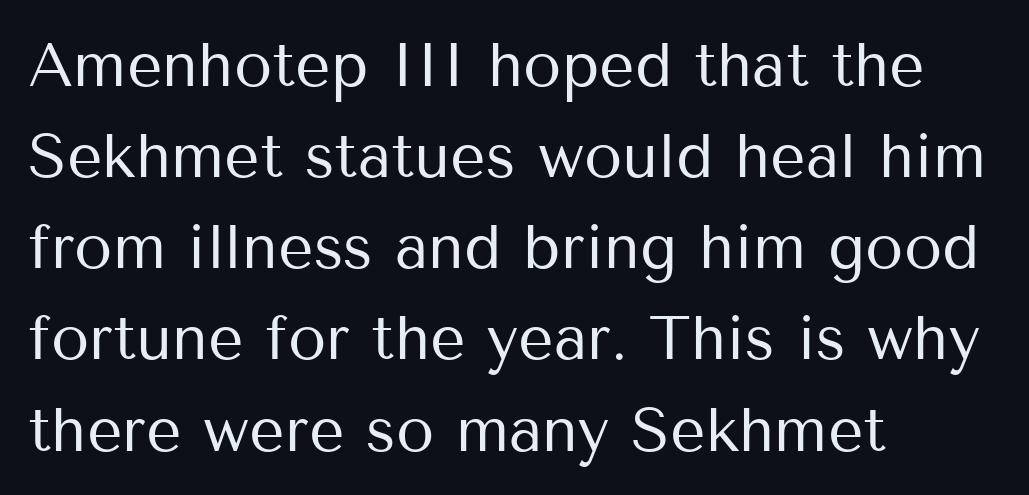
Vertically, the passage feels balanced, rows spaced as you'd expect. Spacing verdict: proportional, widths tailored to each character. The typeface chosen for these lines omits serifs. Leftover space on each line is placed entirely after the last word. Bare-footed words on every line.
